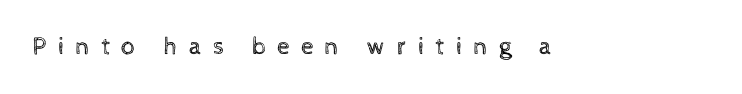
{"italic": "no", "bold": "no", "underline": "no", "letter_spacing": "wide", "letter_spacing_em": 0.45, "glyph_px": 25}
